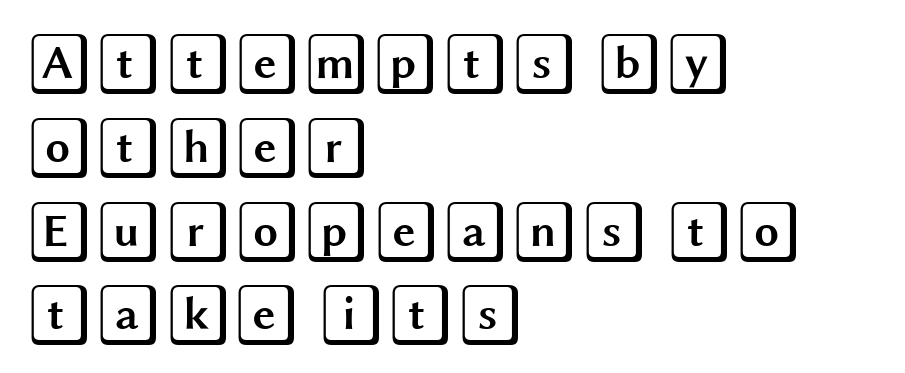
In terms of leading, this rendering sits right in the middle. The tracking reads as untouched default to a designer's eye. Notice how the stems are strictly vertical — no italics here. The baseline area is clear.
